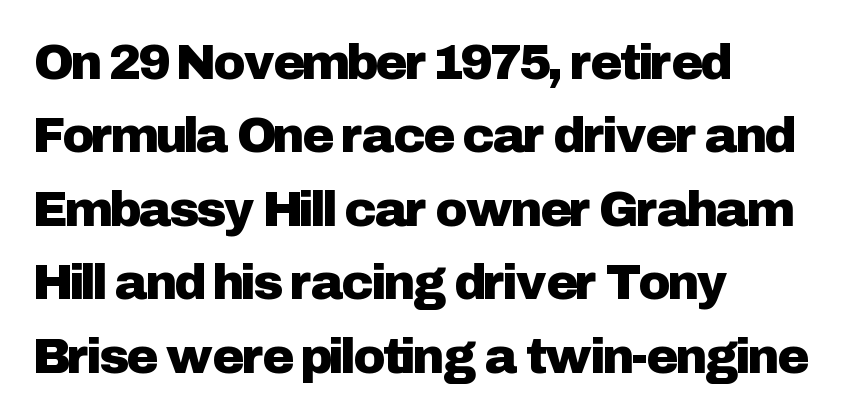
The image shows 49 px sans-serif type, upright; set left-aligned, normal line spacing (1.5x), normal letter spacing, not underlined; low stroke contrast and a medium x-height.
